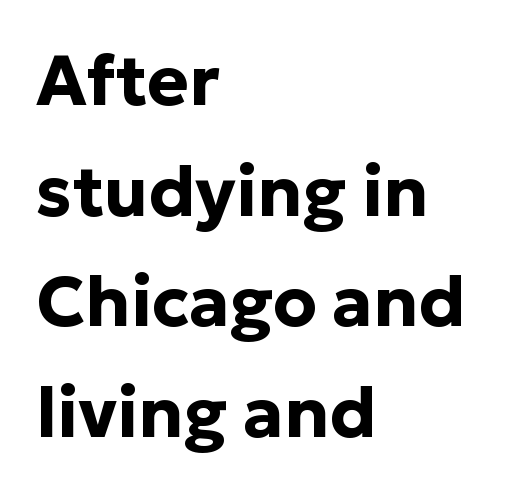
Q: Is the text bold? A: Yes.
Q: Is the text italic (slanted)? A: No, it is upright.
Q: Is the typeface a serif or a sans-serif typeface? A: Sans-serif.
Q: Is the text underlined? A: No.
Q: How is the paragraph aligned? A: Left-aligned.
Q: Is the spacing between letters normal or unusually wide? A: Normal.
Q: Is the spacing between lines tight, normal or loose? A: Normal.
Q: Width (condensed, normal, or wide)? A: Normal.
Q: Stroke contrast? A: Low.
Q: x-height? A: Medium.
Q: Monospaced? A: No.
